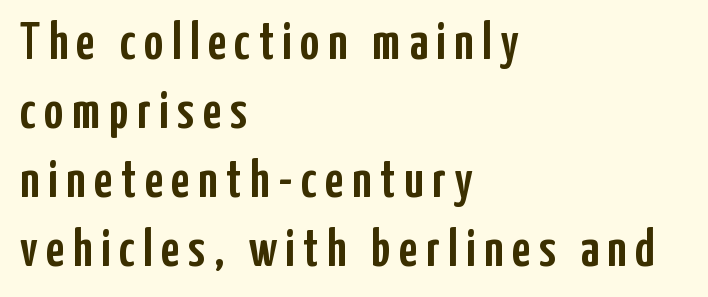
Q: Is the text italic (slanted)? A: No, it is upright.
Q: Is the typeface a serif or a sans-serif typeface? A: Sans-serif.
Q: Is the text underlined? A: No.
Q: How is the paragraph aligned? A: Left-aligned.
Q: Is the spacing between lines tight, normal or loose? A: Normal.
Q: Width (condensed, normal, or wide)? A: Condensed.
Q: Stroke contrast? A: Low.
Q: x-height? A: Medium.
Q: Monospaced? A: No.
